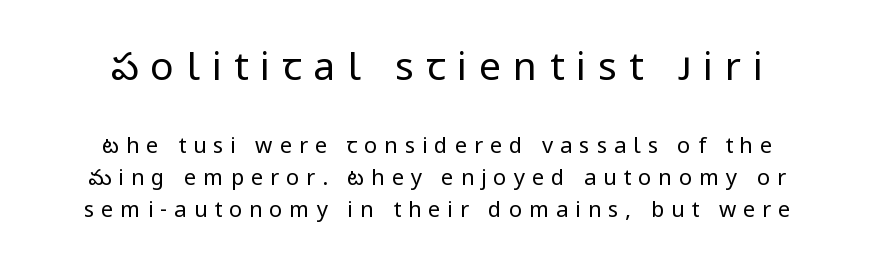
Q: Is the text bold? A: No.
Q: Is the text italic (slanted)? A: No, it is upright.
Q: Is the typeface a serif or a sans-serif typeface? A: Sans-serif.
Q: Is the text underlined? A: No.
Q: Is the spacing between letters normal or unusually wide? A: Unusually wide.
Q: Is the spacing between lines tight, normal or loose? A: Normal.
Q: Which block of text is set in a larger size, the first (top) or the second (bottom)? A: The first (top) one.
Q: Width (condensed, normal, or wide)? A: Normal.
Q: Stroke contrast? A: Low.
Q: x-height? A: Medium.
Q: Monospaced? A: No.
